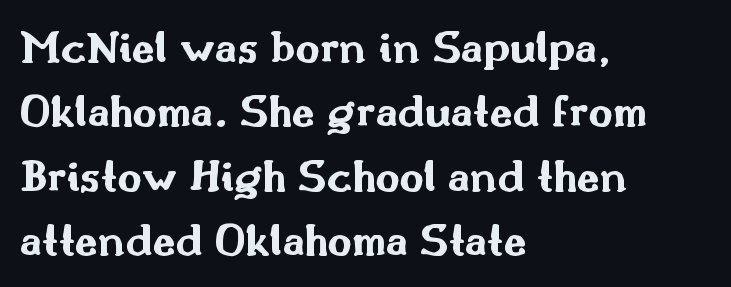
The image shows 47 px bold, wide sans-serif type, upright; set left-aligned, normal line spacing (1.37x), normal letter spacing, not underlined; medium stroke contrast and a small x-height.
